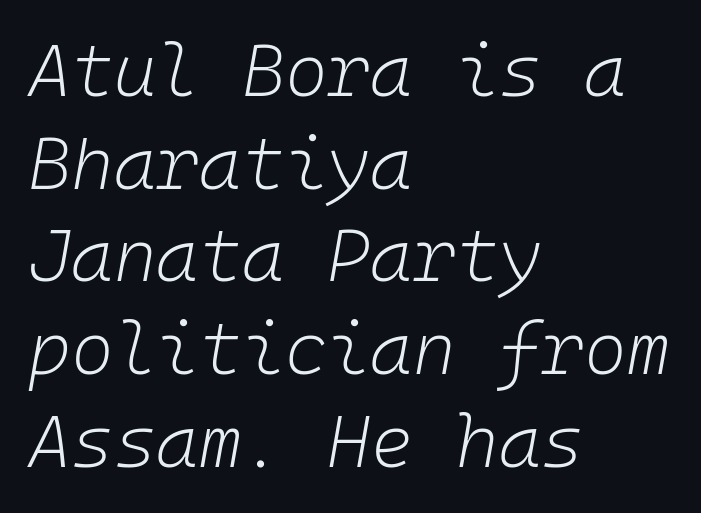
Think standard paragraph weight, or any step lighter than that. Type without underlining. Interline gaps are of average width in this sample. A student would call this left alignment; a typographer would say flush left, rag right. In terms of letterspacing, this is plain default setting.
